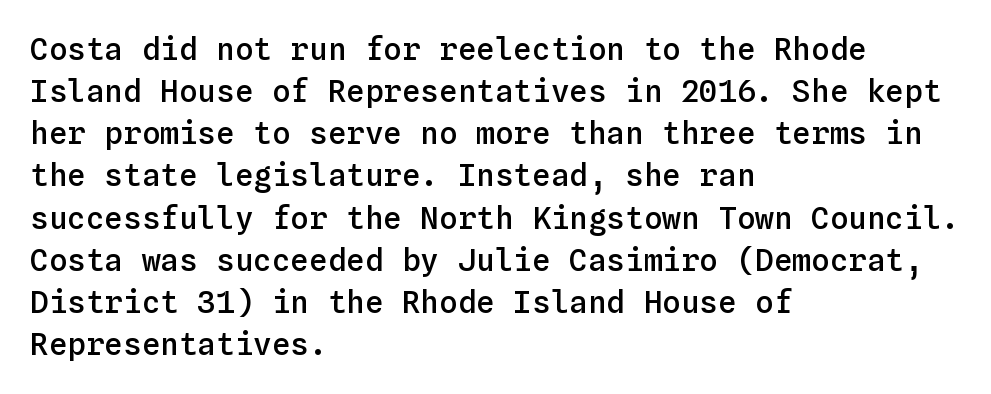
{"italic": "no", "bold": "semi", "weight": "semibold", "width": "normal", "stroke_contrast": "low", "x_height": "medium", "monospaced": "yes", "underline": "no", "align": "left", "line_spacing": "normal", "line_spacing_ratio": 1.36, "letter_spacing": "normal", "letter_spacing_em": 0.0, "glyph_px": 31}
